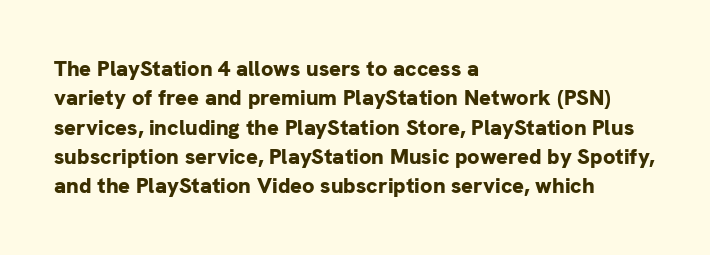
The image shows 22 px bold type, upright; set left-aligned, normal line spacing (1.33x), normal letter spacing, not underlined.
